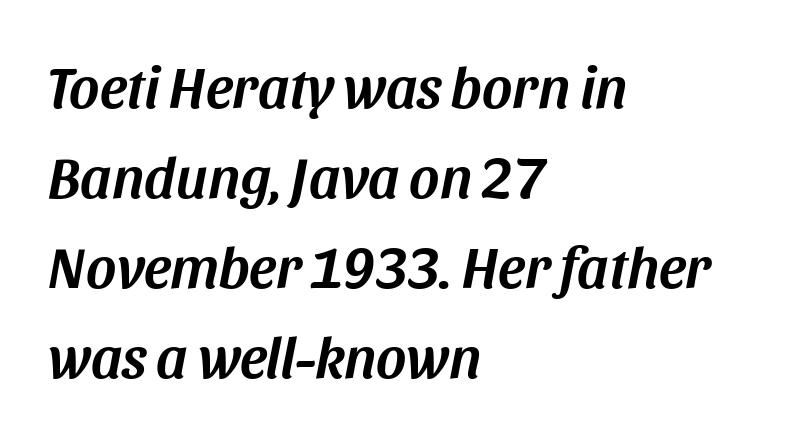
You could not count columns in this text — the font is proportionally spaced. Plain, unruled lines of type. A typesetter would mark this as italic. In terms of letterspacing, this is plain default setting. Reading down the block, your eye returns to a fixed left position each line. Vertical spacing — default.
